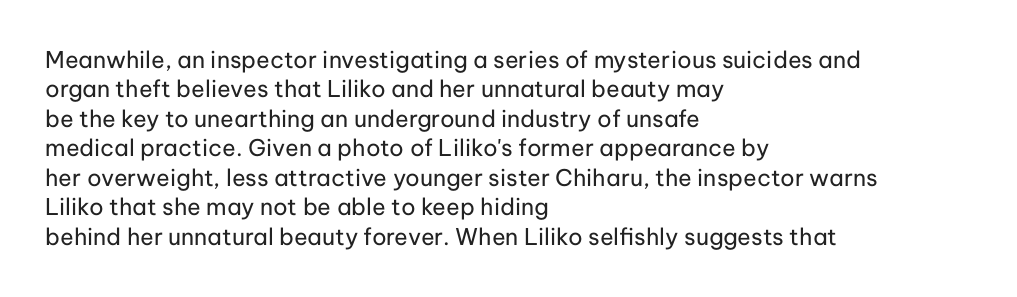
{"italic": "no", "bold": "no", "underline": "no", "align": "left", "line_spacing": "normal", "line_spacing_ratio": 1.28, "letter_spacing": "normal", "letter_spacing_em": 0.0, "glyph_px": 23}
